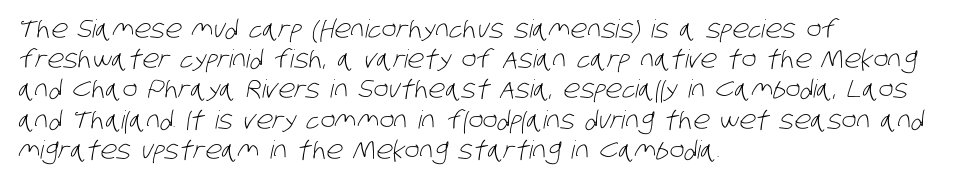
Q: Is the text bold? A: No.
Q: Is the text underlined? A: No.
Q: How is the paragraph aligned? A: Left-aligned.
Q: Is the spacing between letters normal or unusually wide? A: Normal.
